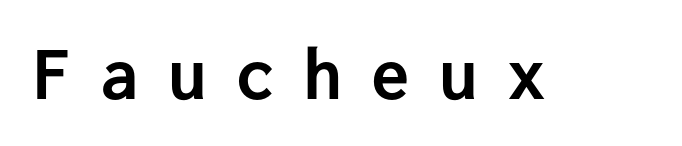
The image shows 78 px semibold sans-serif type, upright, monospaced; set unusually wide letter spacing (+0.37 em), not underlined; low stroke contrast and a medium x-height.
